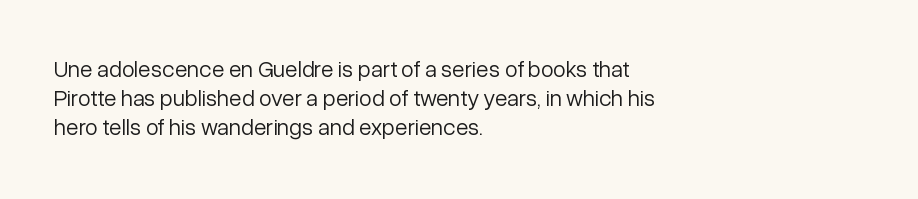
Q: Is the text bold? A: No.
Q: Is the text italic (slanted)? A: No, it is upright.
Q: Is the text underlined? A: No.
Q: How is the paragraph aligned? A: Left-aligned.
Q: Is the spacing between letters normal or unusually wide? A: Normal.
Q: Is the spacing between lines tight, normal or loose? A: Normal.
